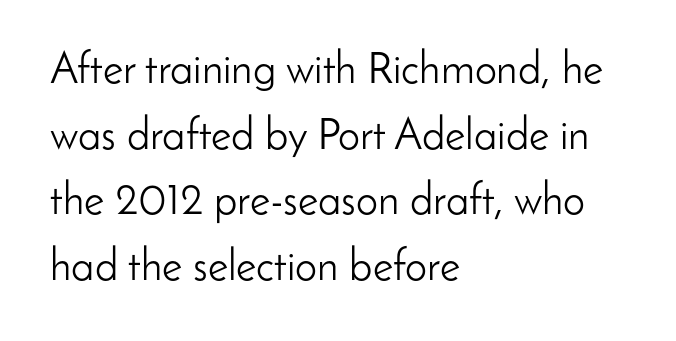
{"serif": "no", "italic": "no", "bold": "no", "weight": "light", "width": "normal", "stroke_contrast": "low", "x_height": "small", "monospaced": "no", "underline": "no", "align": "left", "line_spacing": "normal", "line_spacing_ratio": 1.49, "letter_spacing": "normal", "letter_spacing_em": 0.0, "glyph_px": 44}
